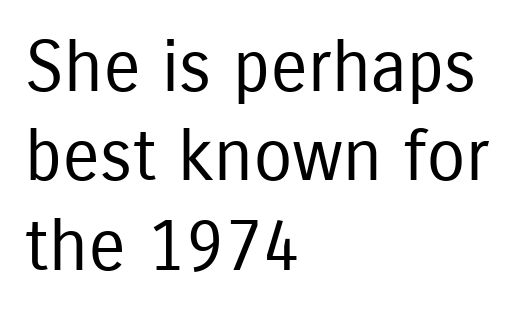
{"serif": "no", "italic": "no", "bold": "no", "weight": "regular", "width": "condensed", "stroke_contrast": "low", "x_height": "medium", "monospaced": "no", "underline": "no", "align": "left", "line_spacing": "normal", "line_spacing_ratio": 1.26, "letter_spacing": "normal", "letter_spacing_em": 0.0, "glyph_px": 71}
